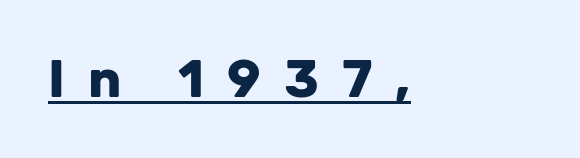
Q: Is the text bold? A: Yes.
Q: Is the text italic (slanted)? A: No, it is upright.
Q: Is the typeface a serif or a sans-serif typeface? A: Sans-serif.
Q: Is the text underlined? A: Yes.
Q: How is the paragraph aligned? A: Left-aligned.
Q: Is the spacing between letters normal or unusually wide? A: Unusually wide.
Q: Width (condensed, normal, or wide)? A: Normal.
Q: Stroke contrast? A: Low.
Q: x-height? A: Medium.
Q: Monospaced? A: No.
